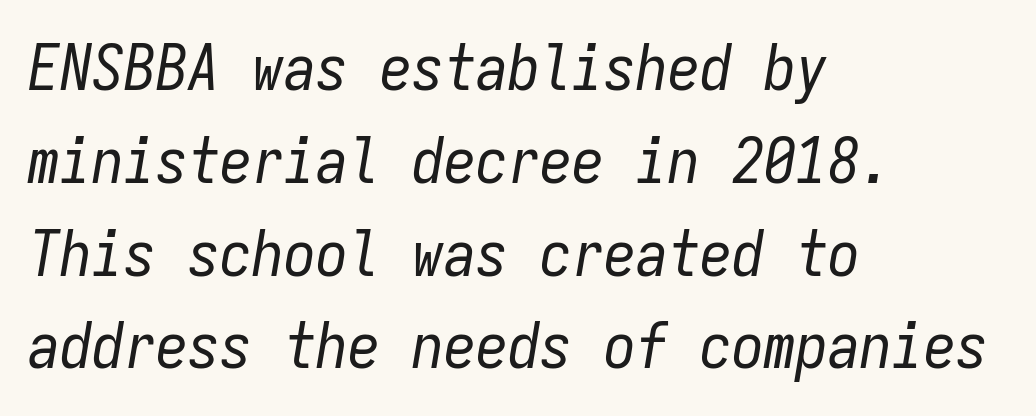
{"italic": "yes", "lean": "right", "slant_degrees": 9, "bold": "no", "weight": "regular", "width": "condensed", "stroke_contrast": "low", "x_height": "medium", "monospaced": "yes", "underline": "no", "align": "left", "line_spacing": "normal", "line_spacing_ratio": 1.45, "letter_spacing": "normal", "letter_spacing_em": 0.0, "glyph_px": 64}
